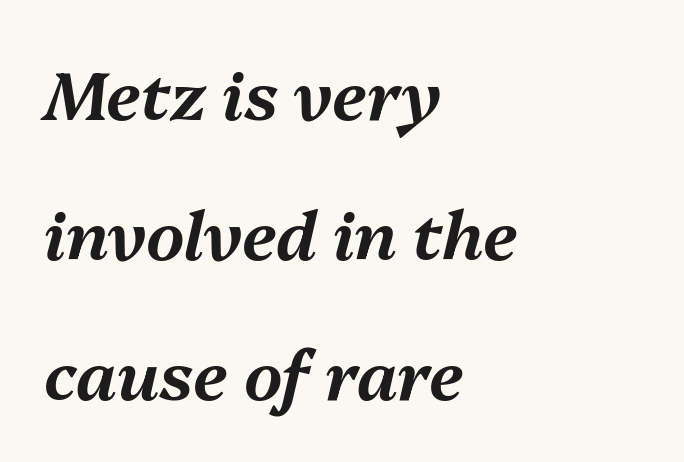
The image shows 67 px text type, italic (leaning right); set left-aligned, loose line spacing (2.09x), normal letter spacing, not underlined; medium stroke contrast and a medium x-height.
